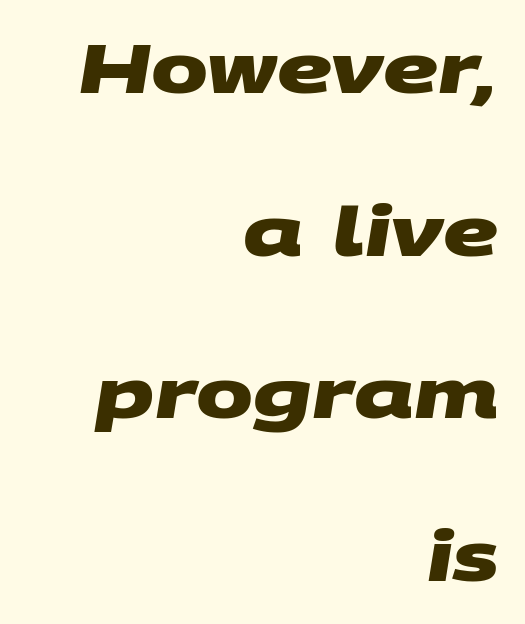
Character widths vary here, with narrow letters taking less room than wide ones. The lines are spread far apart with generous leading. Is this a sans? Yes — the strokes have no serifs. Type without underlining. One-word summary of the alignment: right. In terms of weight, the rendering is a true, heavy bold.
